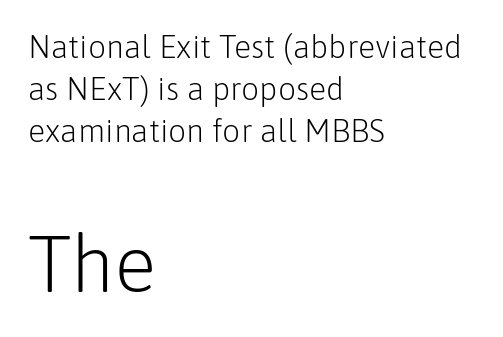
The image shows 79 px light sans-serif type, upright; set left-aligned, normal line spacing (1.32x), normal letter spacing, not underlined; the second (bottom) block is 2.47x larger; low stroke contrast and a medium x-height.
